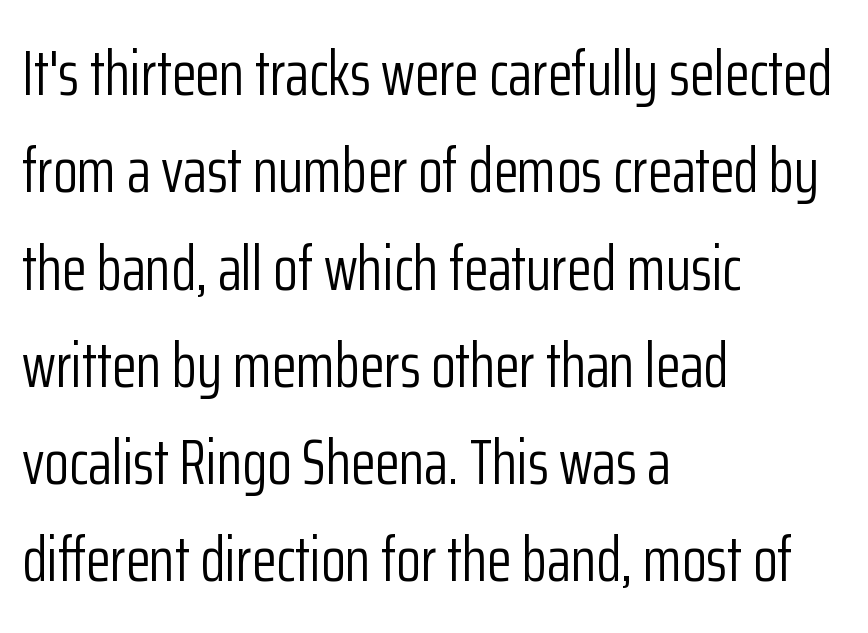
{"serif": "no", "italic": "no", "bold": "no", "weight": "light", "width": "condensed", "stroke_contrast": "low", "x_height": "medium", "monospaced": "no", "underline": "no", "align": "left", "line_spacing": "normal", "line_spacing_ratio": 1.52, "letter_spacing": "normal", "letter_spacing_em": 0.0, "glyph_px": 64}
